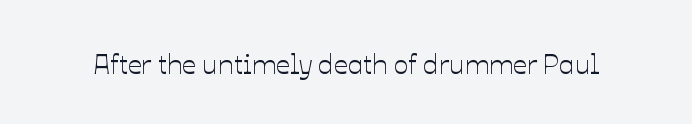
{"italic": "no", "width": "normal", "stroke_contrast": "low", "x_height": "medium", "monospaced": "no", "underline": "no", "letter_spacing": "normal", "letter_spacing_em": 0.0, "glyph_px": 28}
